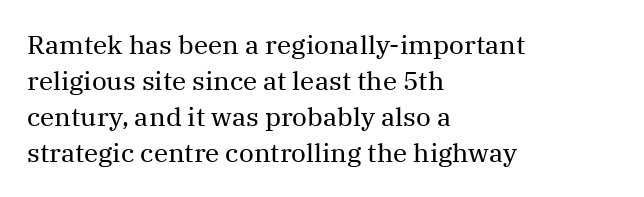
The characters are drawn with everyday or finer stroke widths. Line beginnings align vertically; line endings do not. Rule under the text: the space is simply empty. Words appear dense and cohesive because spacing is normal. Whoever set this chose a conventional vertical rhythm. Rendered with straight, roman letterforms.
